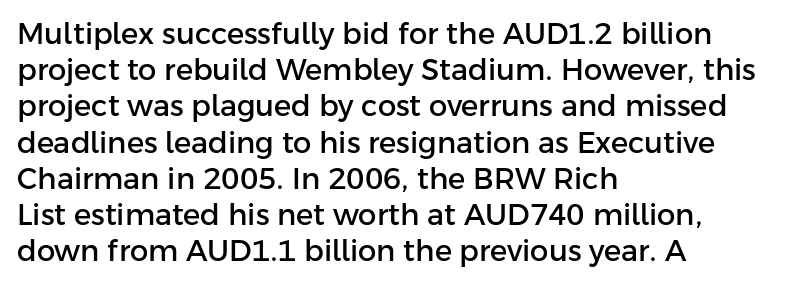
{"serif": "no", "italic": "no", "width": "normal", "stroke_contrast": "low", "x_height": "medium", "monospaced": "no", "underline": "no", "align": "left", "line_spacing": "normal", "line_spacing_ratio": 1.25, "letter_spacing": "normal", "letter_spacing_em": 0.0, "glyph_px": 29}
